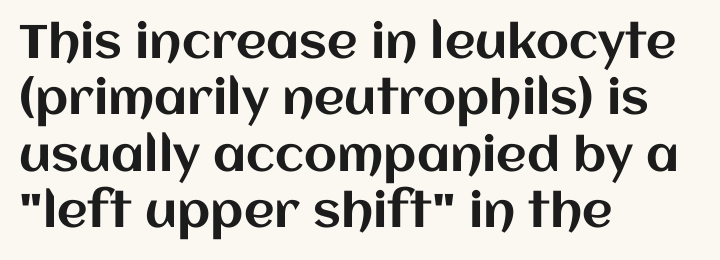
The image shows 47 px text type, upright; set left-aligned, line spacing 1.2x, normal letter spacing, not underlined; medium stroke contrast and a large x-height.
